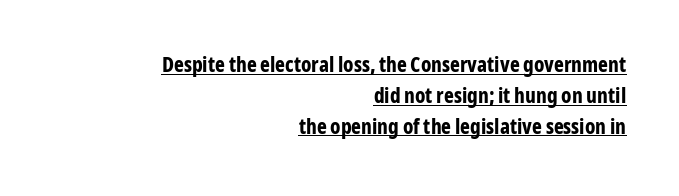
{"italic": "no", "bold": "yes", "underline": "yes", "align": "right", "line_spacing": "normal", "line_spacing_ratio": 1.47, "letter_spacing": "normal", "letter_spacing_em": 0.0, "glyph_px": 21}
